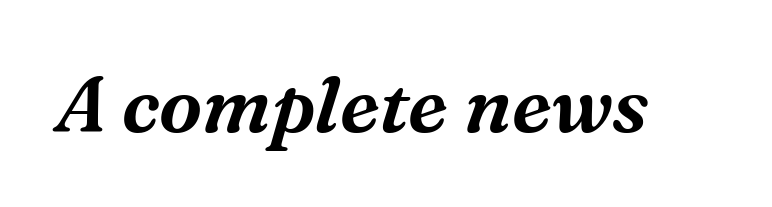
{"serif": "yes", "italic": "yes", "lean": "right", "slant_degrees": 16, "width": "normal", "stroke_contrast": "medium", "x_height": "medium", "monospaced": "no", "underline": "no", "letter_spacing": "normal", "letter_spacing_em": 0.0, "glyph_px": 78}
